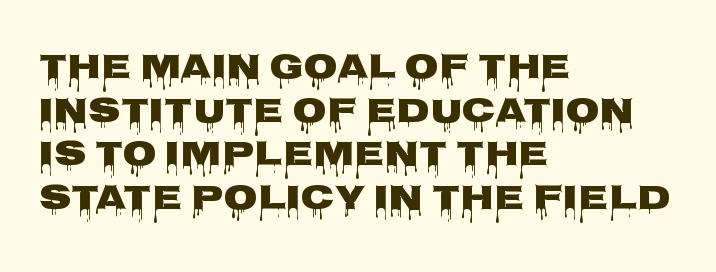
{"serif": "no", "italic": "no", "width": "wide", "stroke_contrast": "low", "x_height": "large", "monospaced": "no", "underline": "no", "align": "left", "line_spacing": "normal", "line_spacing_ratio": 1.25, "letter_spacing": "normal", "letter_spacing_em": 0.0, "glyph_px": 35}
